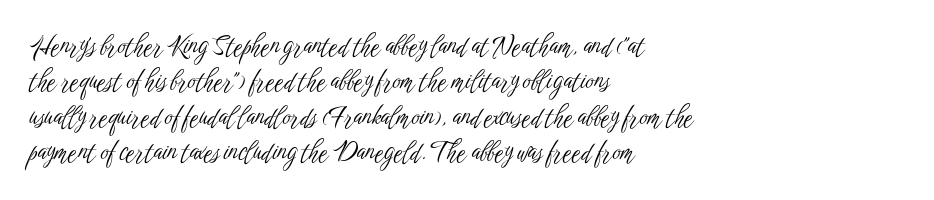
The image shows 25 px text type; set left-aligned, normal line spacing (1.42x), normal letter spacing, not underlined.
